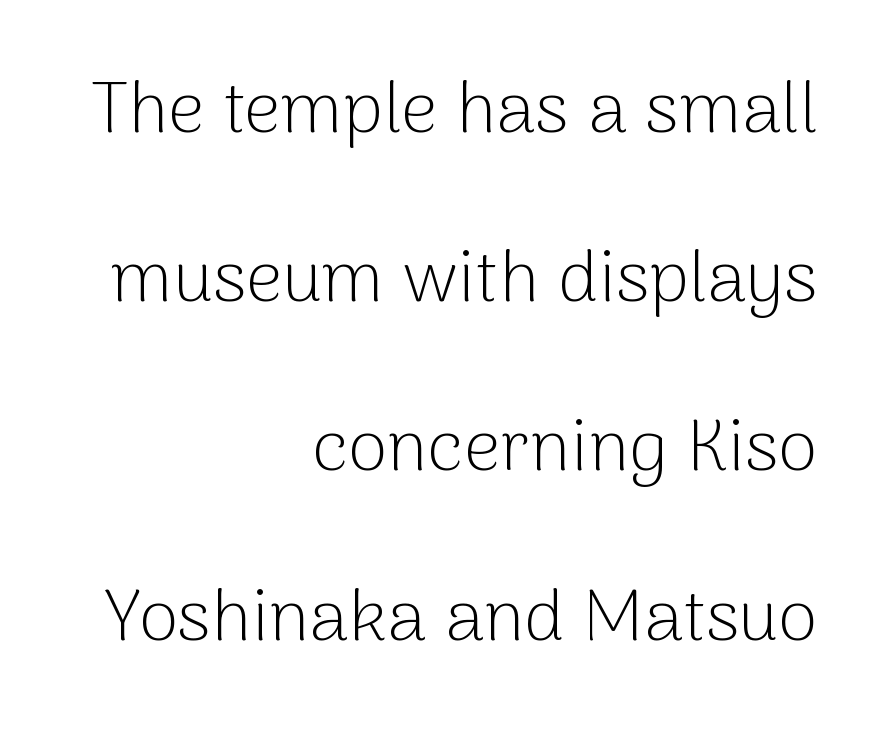
The image shows 72 px light sans-serif type, upright; set right-aligned, loose line spacing (2.35x), normal letter spacing, not underlined; low stroke contrast and a medium x-height.
